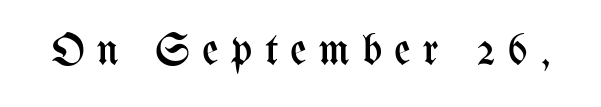
The image shows 45 px regular-weight, condensed type, upright; set unusually wide letter spacing (+0.27 em), not underlined; medium stroke contrast and a medium x-height.
